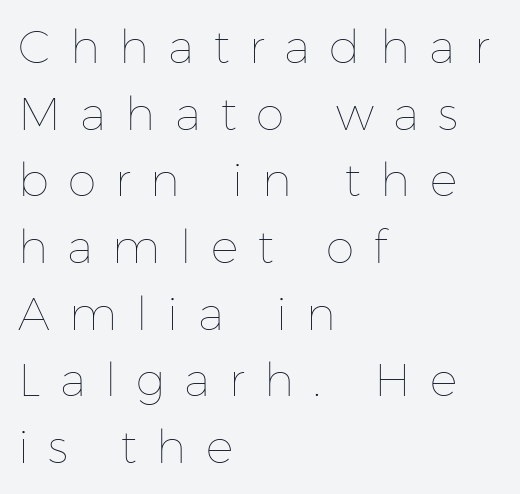
The image shows 46 px thin type, upright; set left-aligned, normal line spacing (1.45x), unusually wide letter spacing (+0.42 em), not underlined; low stroke contrast and a medium x-height.
